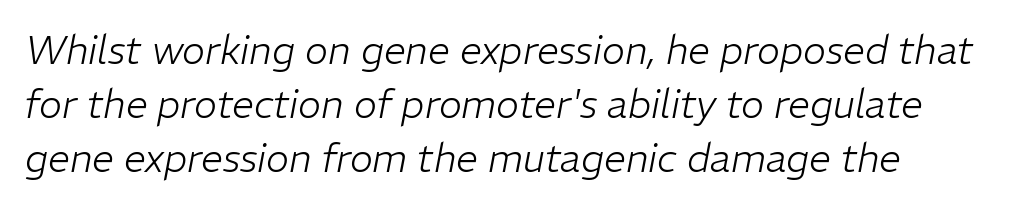
The image shows 39 px light type, italic (leaning right); set normal line spacing (1.38x), normal letter spacing, not underlined; low stroke contrast and a medium x-height.
